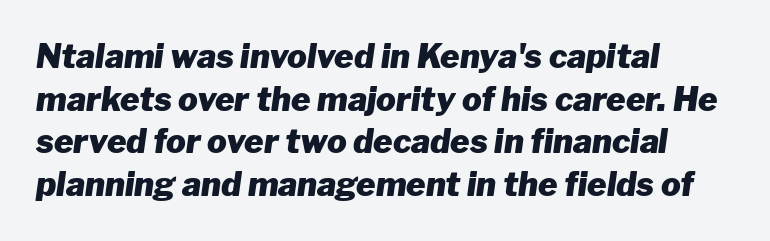
Q: Is the text bold? A: Yes.
Q: Is the text italic (slanted)? A: Yes, it leans right by about 8 degrees.
Q: Is the text underlined? A: No.
Q: How is the paragraph aligned? A: Left-aligned.
Q: Is the spacing between letters normal or unusually wide? A: Normal.
Q: Is the spacing between lines tight, normal or loose? A: Normal.
Q: Width (condensed, normal, or wide)? A: Normal.
Q: Stroke contrast? A: Low.
Q: x-height? A: Medium.
Q: Monospaced? A: No.
